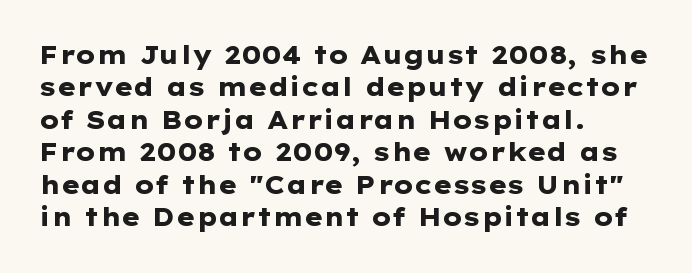
{"italic": "no", "bold": "yes", "underline": "no", "align": "left", "line_spacing": "normal", "line_spacing_ratio": 1.3, "letter_spacing": "normal", "letter_spacing_em": 0.0, "glyph_px": 25}
